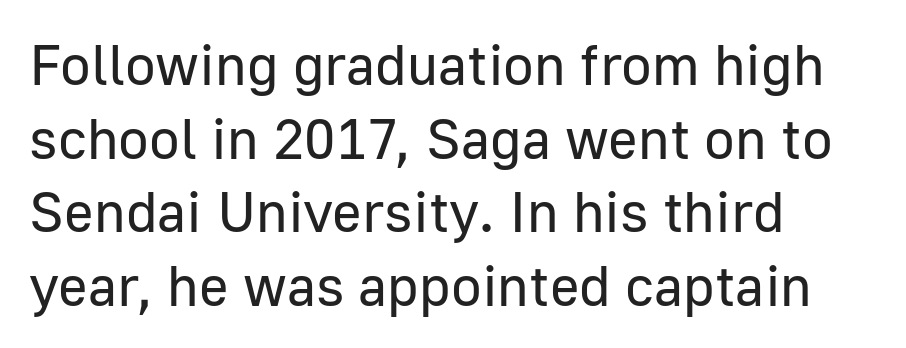
The image shows 57 px regular-weight sans-serif type, upright; set left-aligned, normal line spacing (1.29x), normal letter spacing, not underlined; low stroke contrast and a medium x-height.
